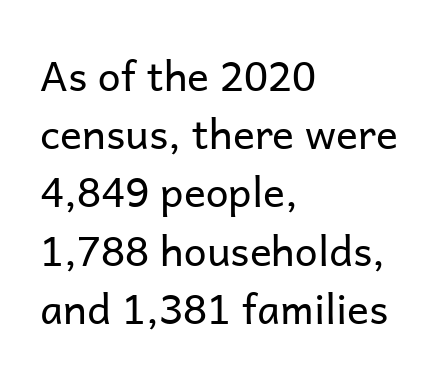
Q: Is the text bold? A: No.
Q: Is the text italic (slanted)? A: No, it is upright.
Q: Is the typeface a serif or a sans-serif typeface? A: Sans-serif.
Q: Is the text underlined? A: No.
Q: How is the paragraph aligned? A: Left-aligned.
Q: Is the spacing between letters normal or unusually wide? A: Normal.
Q: Is the spacing between lines tight, normal or loose? A: Normal.
Q: Width (condensed, normal, or wide)? A: Normal.
Q: Stroke contrast? A: Low.
Q: x-height? A: Medium.
Q: Monospaced? A: No.
